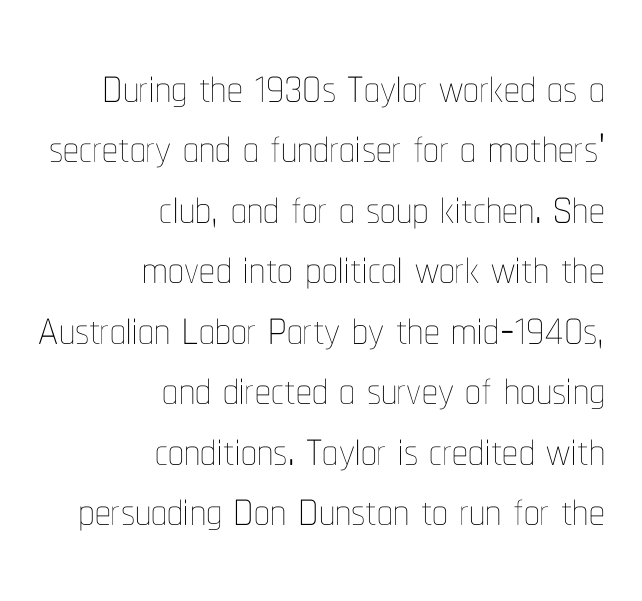
Q: Is the text bold? A: No.
Q: Is the text italic (slanted)? A: No, it is upright.
Q: Is the text underlined? A: No.
Q: How is the paragraph aligned? A: Right-aligned.
Q: Is the spacing between letters normal or unusually wide? A: Normal.
Q: Is the spacing between lines tight, normal or loose? A: Tight.
Q: Width (condensed, normal, or wide)? A: Condensed.
Q: Stroke contrast? A: Low.
Q: x-height? A: Medium.
Q: Monospaced? A: No.
